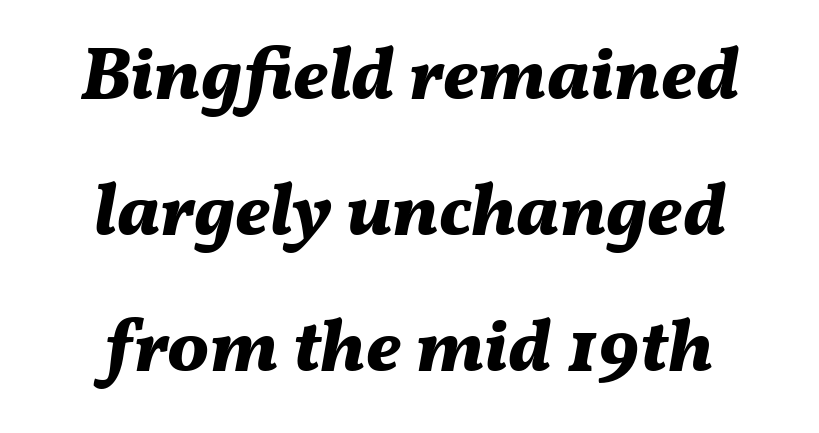
{"italic": "yes", "lean": "right", "slant_degrees": 11, "bold": "yes", "weight": "bold", "width": "normal", "stroke_contrast": "medium", "x_height": "medium", "monospaced": "no", "underline": "no", "align": "center", "line_spacing_ratio": 1.84, "letter_spacing": "normal", "letter_spacing_em": 0.0, "glyph_px": 74}
